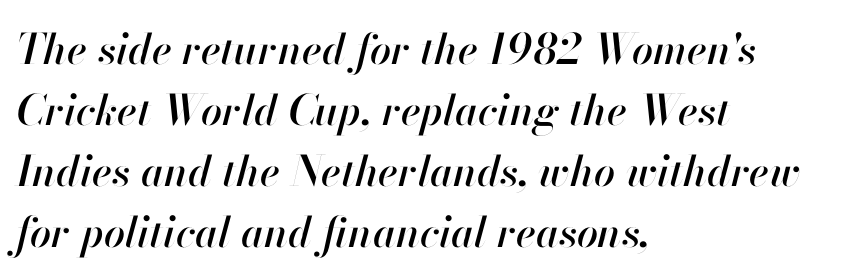
Does the leading feel generous? No, just average. Short and long lines alike share a common starting point at left. Each word holds together tightly as a unit, with standard inter-letter gaps. Bare-footed words on every line. The face used here has a pronounced slope to its letters.
